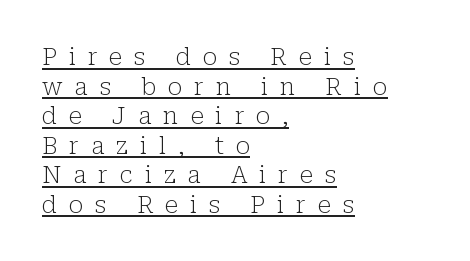
{"italic": "no", "bold": "no", "underline": "yes", "align": "left", "line_spacing_ratio": 1.23, "letter_spacing": "wide", "letter_spacing_em": 0.49, "glyph_px": 24}
